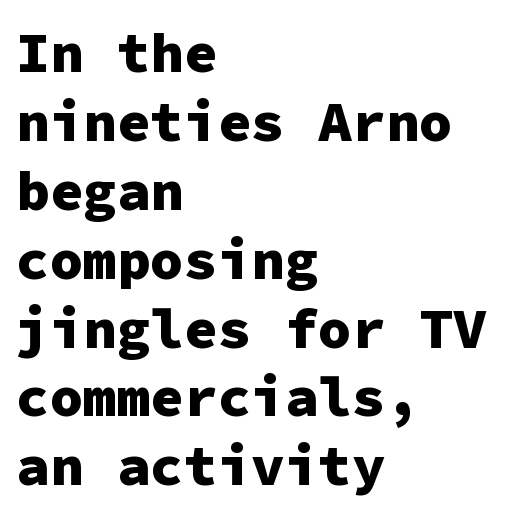
The image shows 56 px heavy sans-serif type, upright, monospaced; set left-aligned, line spacing 1.23x, normal letter spacing, not underlined; low stroke contrast and a medium x-height.
